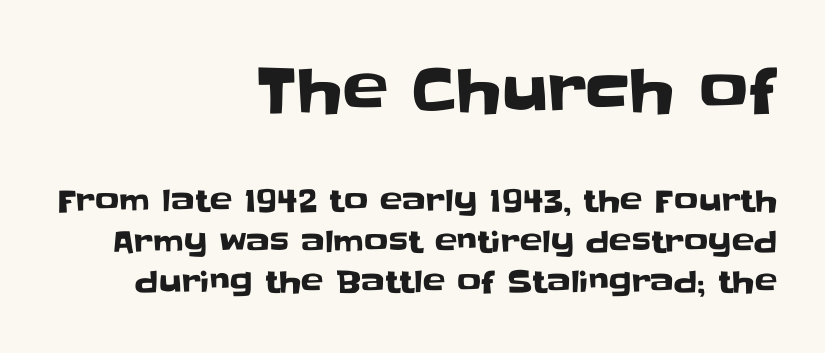
The image shows 61 px sans-serif type, upright; set right-aligned, normal line spacing (1.36x), normal letter spacing, not underlined; the first (top) block is 2.03x larger; low stroke contrast and a large x-height.
